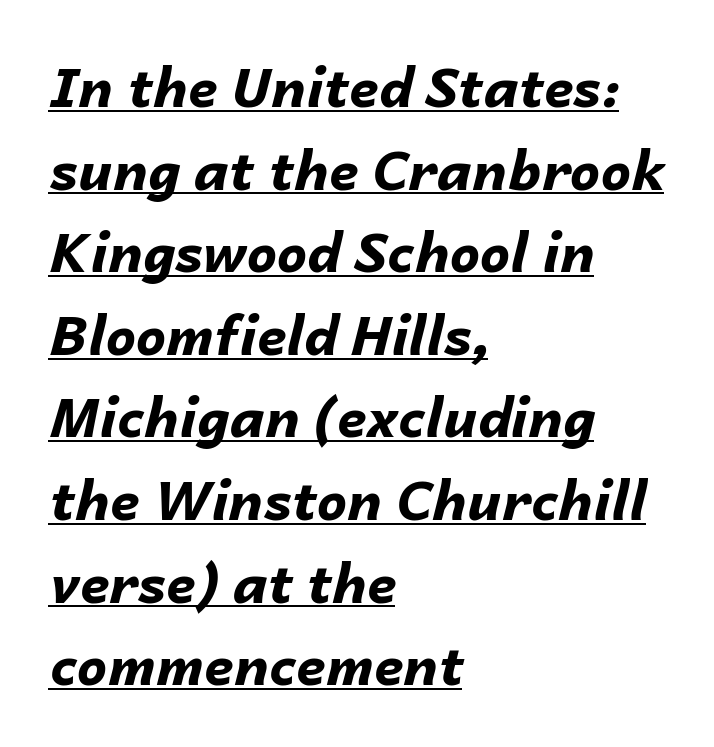
{"italic": "yes", "lean": "right", "slant_degrees": 14, "bold": "yes", "weight": "bold", "width": "normal", "stroke_contrast": "low", "x_height": "medium", "monospaced": "no", "underline": "yes", "align": "left", "line_spacing": "normal", "line_spacing_ratio": 1.53, "letter_spacing": "normal", "letter_spacing_em": 0.0, "glyph_px": 54}
